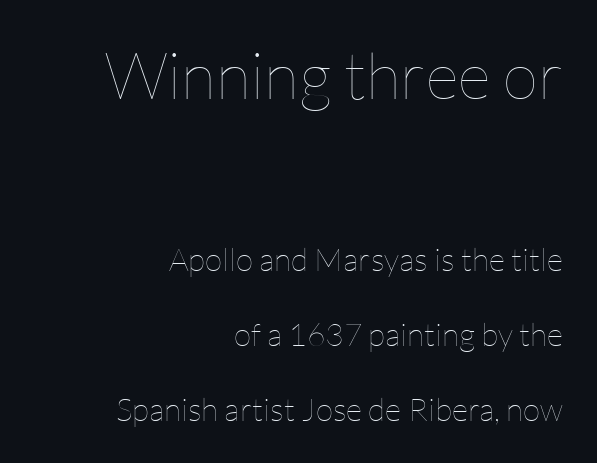
Check under the words: just untouched page. The rendering uses natural spacing where letterforms have individual widths. This is the regular roman posture of the typeface. The rag falls on the left side of this text block. Leading is clearly above the norm, producing a sparse column. Look at the glyph heights: the upper group is clearly the bigger setting.
